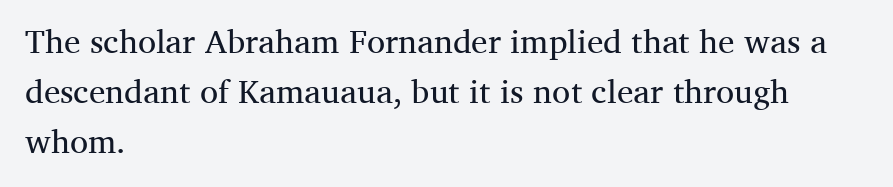
The image shows 33 px regular-weight serif type, upright; set left-aligned, normal line spacing (1.52x), normal letter spacing, not underlined; medium stroke contrast and a medium x-height.
